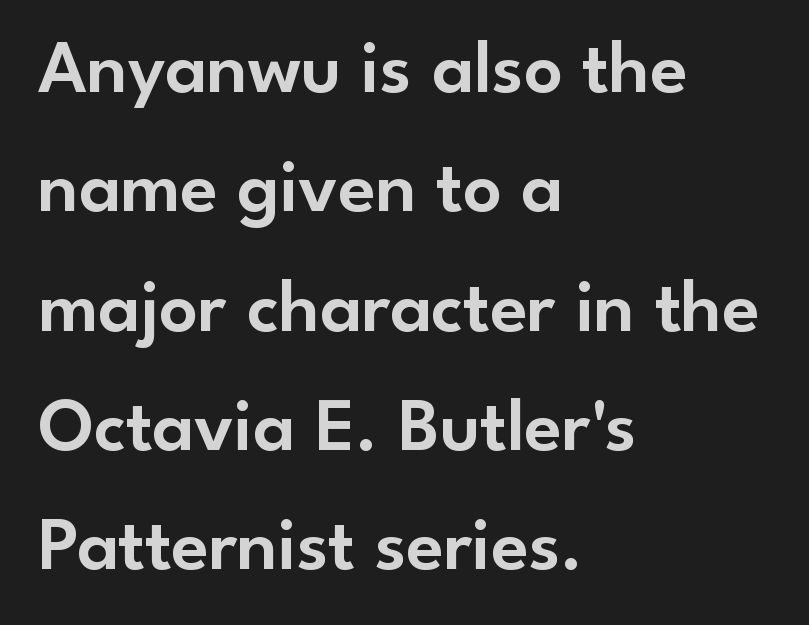
Q: Is the text italic (slanted)? A: No, it is upright.
Q: Is the typeface a serif or a sans-serif typeface? A: Sans-serif.
Q: Is the text underlined? A: No.
Q: How is the paragraph aligned? A: Left-aligned.
Q: Is the spacing between letters normal or unusually wide? A: Normal.
Q: Is the spacing between lines tight, normal or loose? A: Normal.
Q: Width (condensed, normal, or wide)? A: Normal.
Q: Stroke contrast? A: Low.
Q: x-height? A: Small.
Q: Monospaced? A: No.
